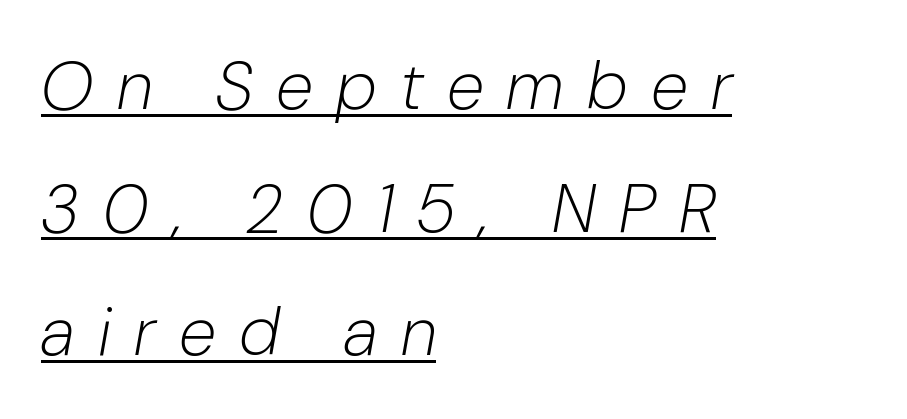
{"italic": "yes", "lean": "right", "slant_degrees": 10, "bold": "no", "weight": "light", "width": "condensed", "stroke_contrast": "low", "x_height": "medium", "monospaced": "no", "underline": "yes", "align": "left", "line_spacing_ratio": 1.81, "letter_spacing": "wide", "letter_spacing_em": 0.37, "glyph_px": 68}
